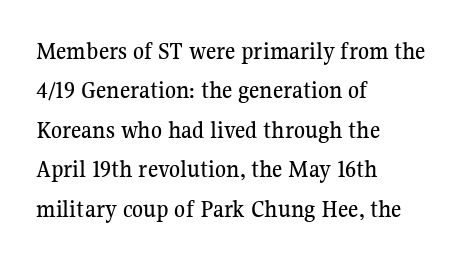
Q: Is the text italic (slanted)? A: No, it is upright.
Q: Is the text underlined? A: No.
Q: How is the paragraph aligned? A: Left-aligned.
Q: Is the spacing between letters normal or unusually wide? A: Normal.
Q: Is the spacing between lines tight, normal or loose? A: Normal.
